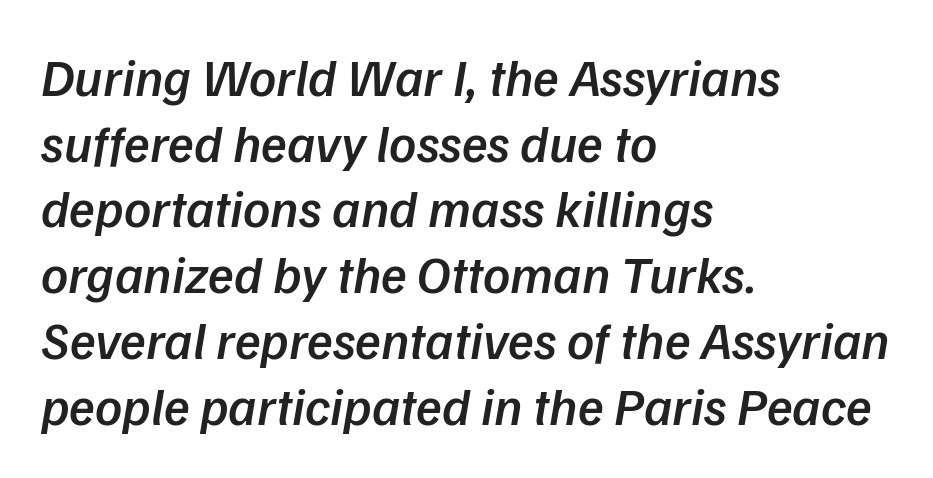
Q: Is the text bold? A: Semi-bold.
Q: Is the text italic (slanted)? A: Yes, it leans right by about 9 degrees.
Q: Is the text underlined? A: No.
Q: How is the paragraph aligned? A: Left-aligned.
Q: Is the spacing between letters normal or unusually wide? A: Normal.
Q: Width (condensed, normal, or wide)? A: Normal.
Q: Stroke contrast? A: Low.
Q: x-height? A: Medium.
Q: Monospaced? A: No.
